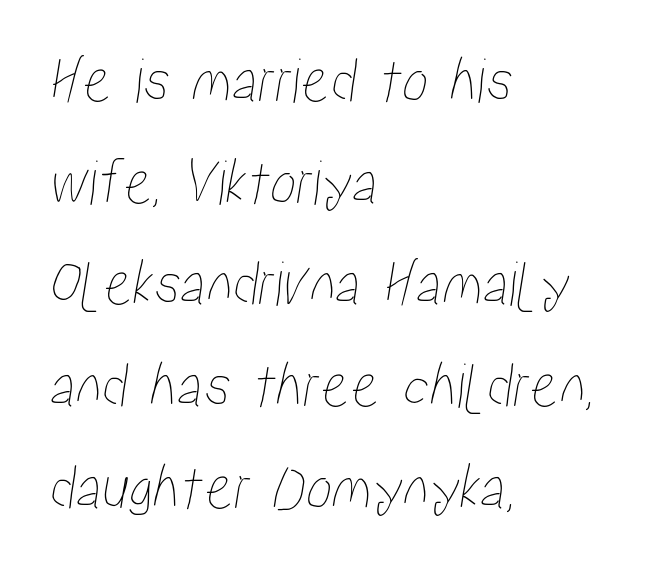
{"width": "condensed", "stroke_contrast": "low", "x_height": "medium", "monospaced": "no", "underline": "no", "align": "left", "line_spacing": "normal", "line_spacing_ratio": 1.54, "letter_spacing": "normal", "letter_spacing_em": 0.0, "glyph_px": 66}
